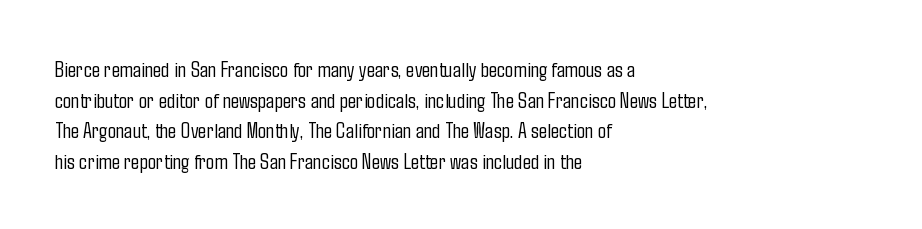
The image shows 22 px text type, upright; set left-aligned, normal line spacing (1.39x), normal letter spacing, not underlined.
